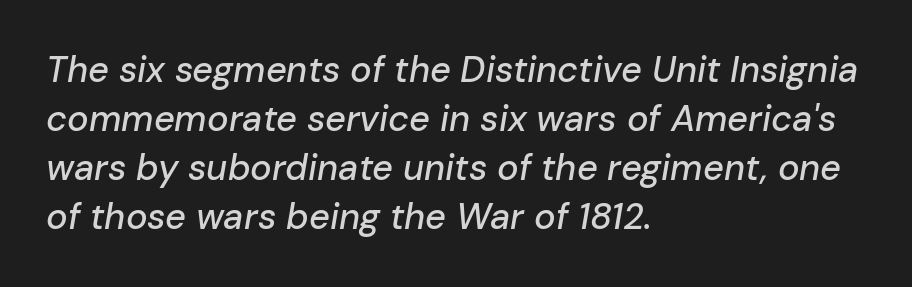
{"italic": "yes", "lean": "right", "slant_degrees": 10, "width": "normal", "stroke_contrast": "low", "x_height": "medium", "monospaced": "no", "underline": "no", "align": "left", "line_spacing": "normal", "line_spacing_ratio": 1.36, "letter_spacing": "normal", "letter_spacing_em": 0.0, "glyph_px": 36}
